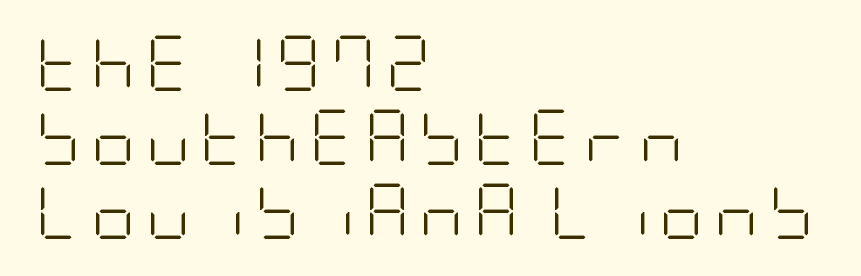
Serif or sans? Sans — the stroke terminals are bare. The weight tops out at a normal text grade. The lettering holds an erect, upright posture throughout. Interline gaps are of average width in this sample. A classic flush-left, rag-right setting is used for this passage.
